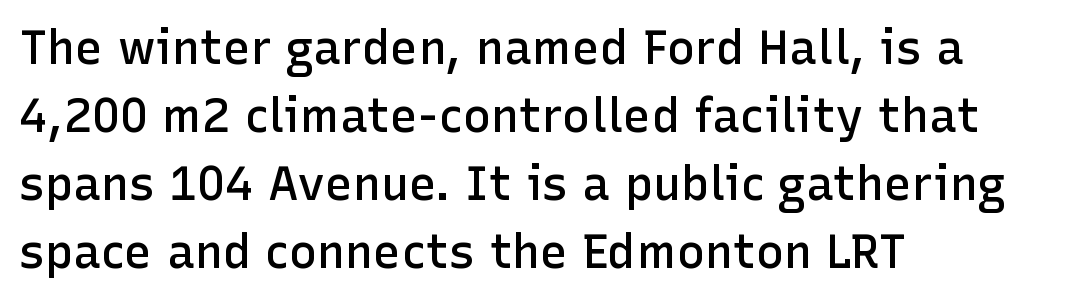
Leading: standard. Emphasis by weight is partial: semibold. Each word holds together tightly as a unit, with standard inter-letter gaps. Classification — sans serif.
